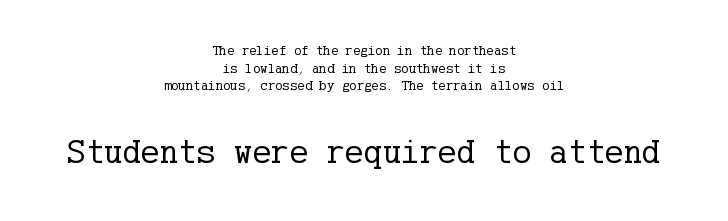
Q: Is the text bold? A: No.
Q: Is the text italic (slanted)? A: No, it is upright.
Q: Is the typeface a serif or a sans-serif typeface? A: Serif.
Q: Is the text underlined? A: No.
Q: How is the paragraph aligned? A: Centered.
Q: Is the spacing between letters normal or unusually wide? A: Normal.
Q: Is the spacing between lines tight, normal or loose? A: Normal.
Q: Which block of text is set in a larger size, the first (top) or the second (bottom)? A: The second (bottom) one.
Q: Width (condensed, normal, or wide)? A: Normal.
Q: Stroke contrast? A: Low.
Q: x-height? A: Medium.
